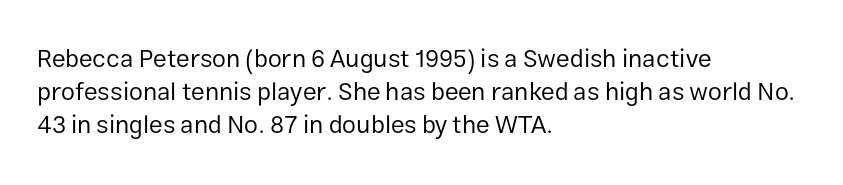
The image shows 25 px text type, upright; set left-aligned, normal line spacing (1.32x), normal letter spacing, not underlined.
